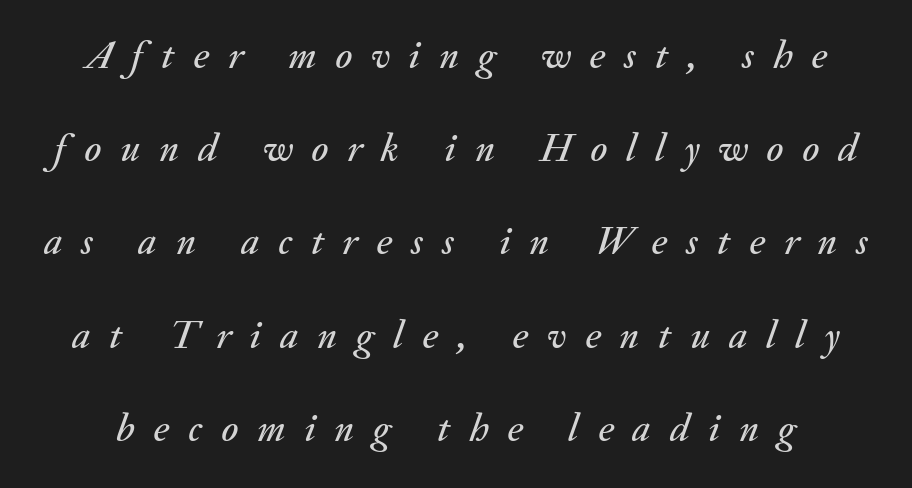
The image shows 40 px text type, italic (leaning right); set loose line spacing (2.33x), unusually wide letter spacing (+0.47 em), not underlined; medium stroke contrast and a small x-height.
